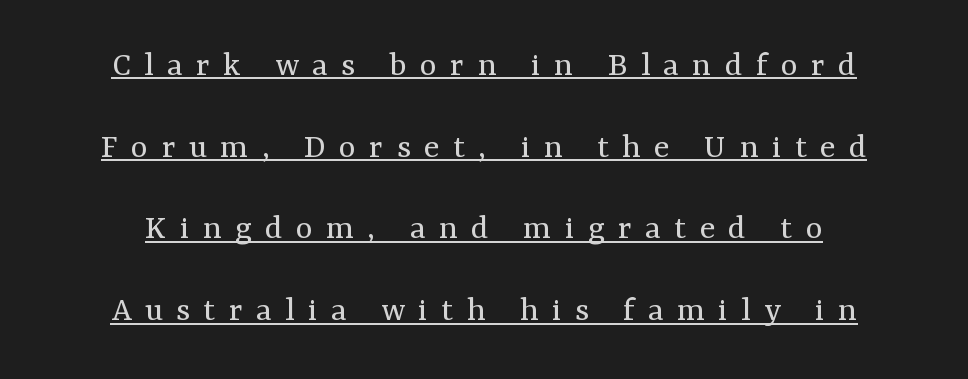
{"serif": "yes", "italic": "no", "bold": "no", "weight": "regular", "width": "normal", "stroke_contrast": "medium", "x_height": "medium", "monospaced": "no", "underline": "yes", "line_spacing": "loose", "line_spacing_ratio": 2.27, "letter_spacing": "wide", "letter_spacing_em": 0.37, "glyph_px": 36}
